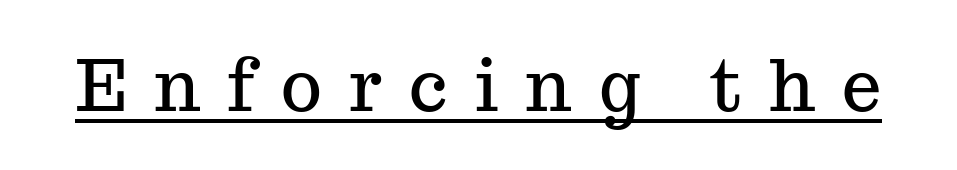
Typographically, this falls in the serif category. This sample uses expanded letter spacing, leaving extra air between glyphs. Every character sits straight up, as roman type does. Here the designer chose a conventional face with non-uniform glyph widths.
